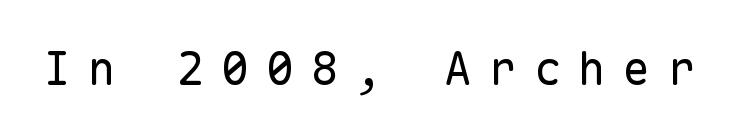
Q: Is the text bold? A: No.
Q: Is the text italic (slanted)? A: No, it is upright.
Q: Is the typeface a serif or a sans-serif typeface? A: Sans-serif.
Q: Is the text underlined? A: No.
Q: Is the spacing between letters normal or unusually wide? A: Unusually wide.
Q: Width (condensed, normal, or wide)? A: Normal.
Q: Stroke contrast? A: Low.
Q: x-height? A: Medium.
Q: Monospaced? A: Yes.
